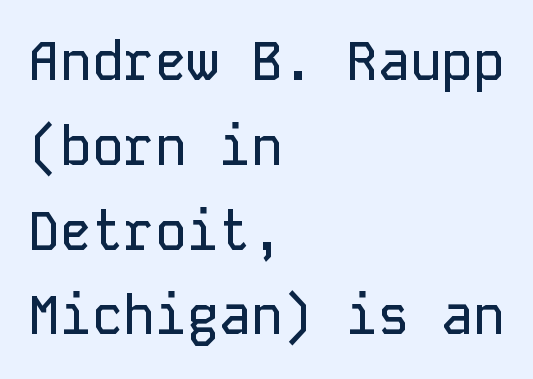
{"serif": "no", "italic": "no", "width": "normal", "stroke_contrast": "low", "x_height": "medium", "monospaced": "yes", "underline": "no", "align": "left", "line_spacing": "normal", "line_spacing_ratio": 1.6, "letter_spacing": "normal", "letter_spacing_em": 0.0, "glyph_px": 53}
